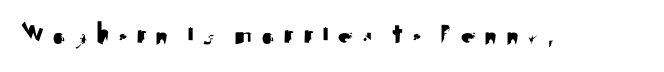
Every character sits straight up, as roman type does. Here the designer chose a conventional face with non-uniform glyph widths. Examine the stroke ends and you'll find no serifs. Someone cranked the tracking dial way up on this one. Nobody drew a line under any word here.
